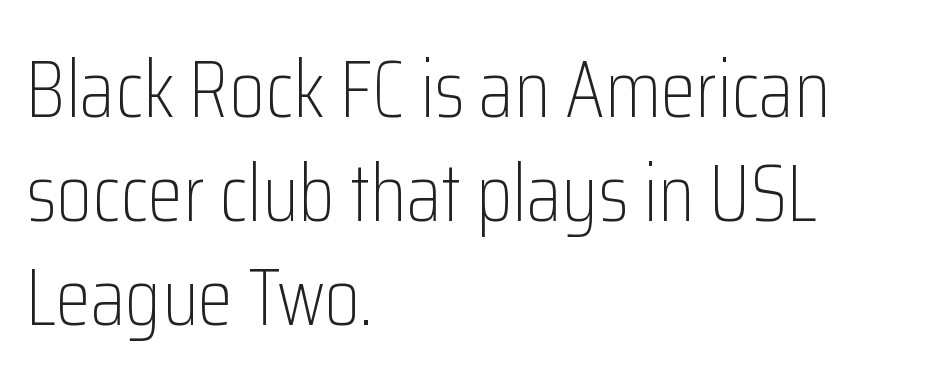
Q: Is the text bold? A: No.
Q: Is the text italic (slanted)? A: No, it is upright.
Q: Is the typeface a serif or a sans-serif typeface? A: Sans-serif.
Q: Is the text underlined? A: No.
Q: How is the paragraph aligned? A: Left-aligned.
Q: Is the spacing between letters normal or unusually wide? A: Normal.
Q: Is the spacing between lines tight, normal or loose? A: Normal.
Q: Width (condensed, normal, or wide)? A: Condensed.
Q: Stroke contrast? A: Low.
Q: x-height? A: Medium.
Q: Monospaced? A: No.
